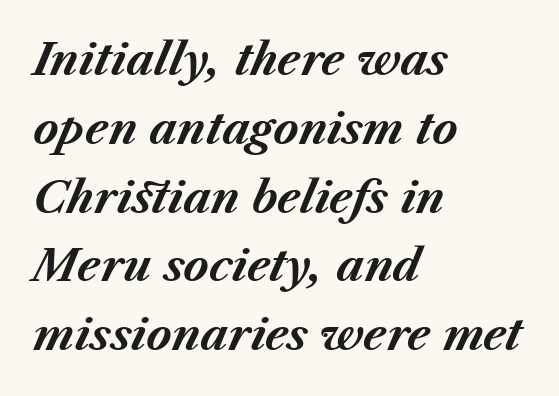
This rendering uses left alignment, leaving the right contour irregular. Any mark beneath the type? The region is blank. The axis of the letterforms is tilted away from vertical. The letterforms sit shoulder to shoulder at normal distance. One glance says typical: line gaps are just what's usual.
